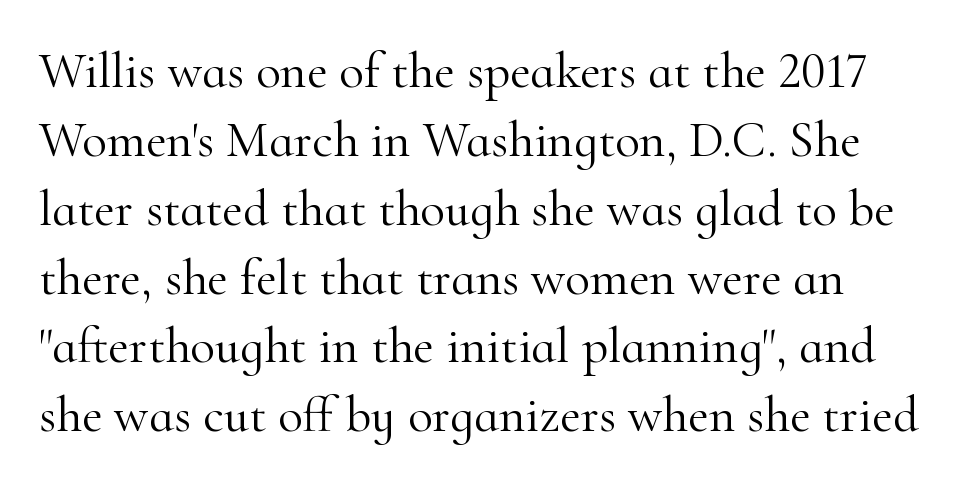
{"serif": "yes", "italic": "no", "bold": "no", "weight": "light", "width": "normal", "stroke_contrast": "high", "x_height": "small", "monospaced": "no", "underline": "no", "line_spacing": "normal", "line_spacing_ratio": 1.35, "letter_spacing": "normal", "letter_spacing_em": 0.0, "glyph_px": 51}
